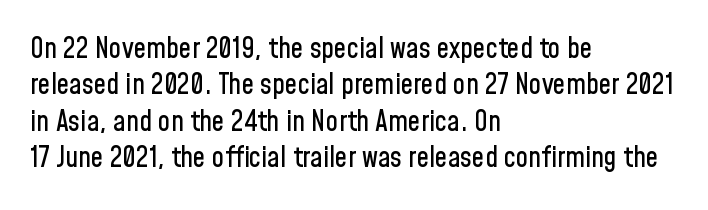
{"serif": "no", "italic": "no", "width": "condensed", "stroke_contrast": "low", "x_height": "medium", "monospaced": "no", "underline": "no", "align": "left", "line_spacing": "normal", "line_spacing_ratio": 1.3, "letter_spacing": "normal", "letter_spacing_em": 0.0, "glyph_px": 28}
